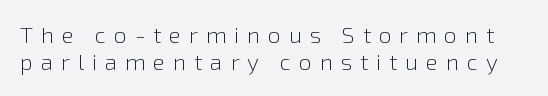
The image shows 23 px text type, upright; set line spacing 1.19x, unusually wide letter spacing (+0.34 em), not underlined.
